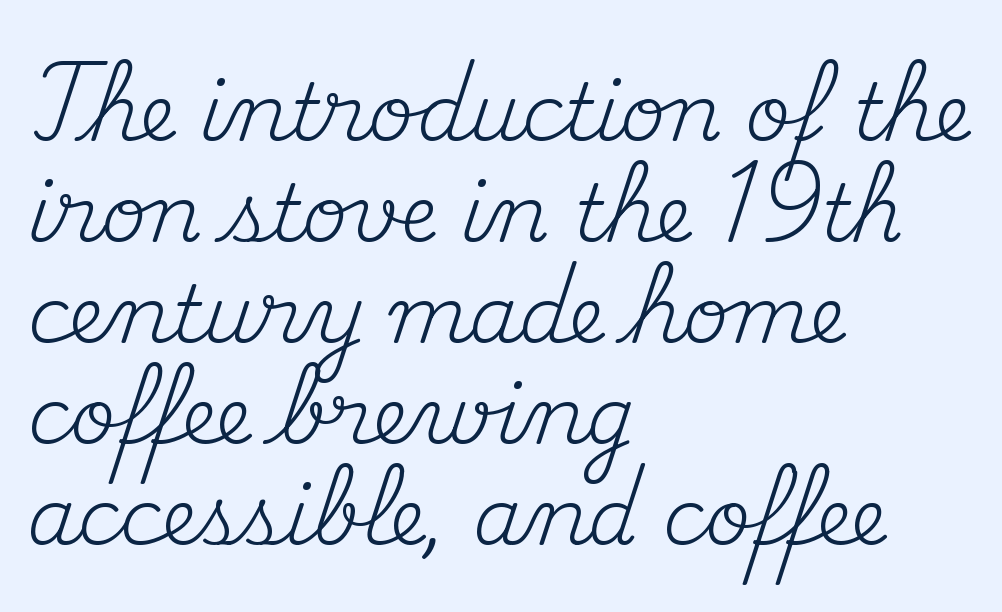
Q: Is the text bold? A: No.
Q: Is the text italic (slanted)? A: Yes.
Q: Is the typeface a serif or a sans-serif typeface? A: Serif.
Q: Is the text underlined? A: No.
Q: How is the paragraph aligned? A: Left-aligned.
Q: Is the spacing between letters normal or unusually wide? A: Normal.
Q: Is the spacing between lines tight, normal or loose? A: Normal.
Q: Width (condensed, normal, or wide)? A: Normal.
Q: Stroke contrast? A: Medium.
Q: x-height? A: Small.
Q: Monospaced? A: No.
